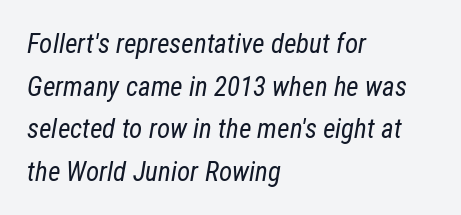
Any mark beneath the type? The region is blank. The lines sit at an ordinary, default distance from one another. This rendering leaves character spacing at its baseline value. A student would call this left alignment; a typographer would say flush left, rag right. Ink coverage per letter is moderate at most. Would a proofreader flag this as italicized? Yes.
